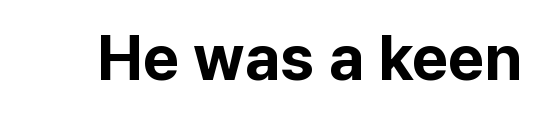
Quick note: not italic, upright. The letters are bold, with thick, heavy strokes. Any mark beneath the type? The region is blank. Here the designer chose a conventional face with non-uniform glyph widths.
